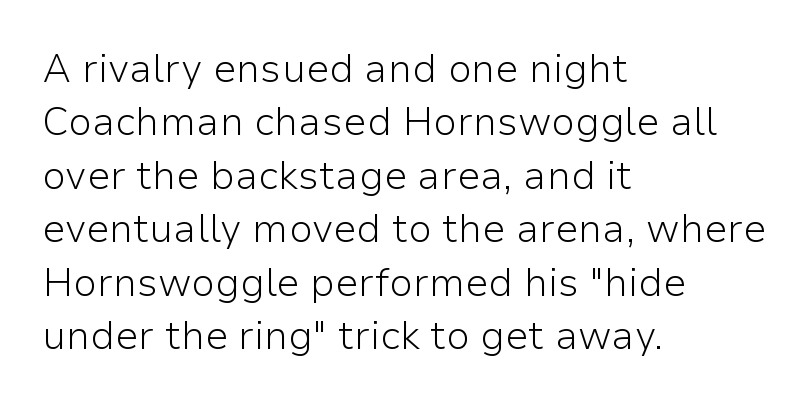
{"serif": "no", "italic": "no", "bold": "no", "weight": "light", "width": "normal", "stroke_contrast": "low", "x_height": "medium", "monospaced": "no", "underline": "no", "align": "left", "line_spacing": "normal", "line_spacing_ratio": 1.37, "letter_spacing": "normal", "letter_spacing_em": 0.0, "glyph_px": 39}
